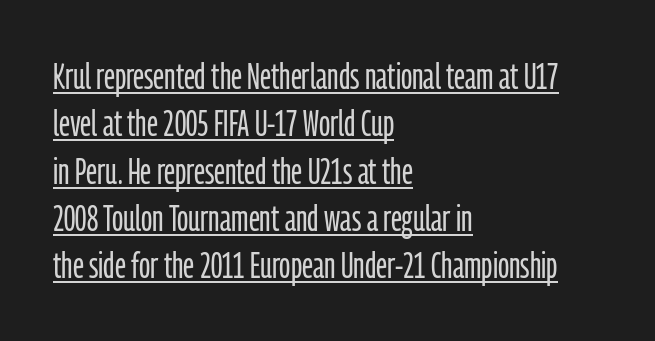
{"serif": "no", "italic": "no", "bold": "no", "weight": "light", "width": "condensed", "stroke_contrast": "low", "x_height": "medium", "monospaced": "no", "underline": "yes", "align": "left", "line_spacing": "normal", "line_spacing_ratio": 1.28, "letter_spacing": "normal", "letter_spacing_em": 0.0, "glyph_px": 37}
